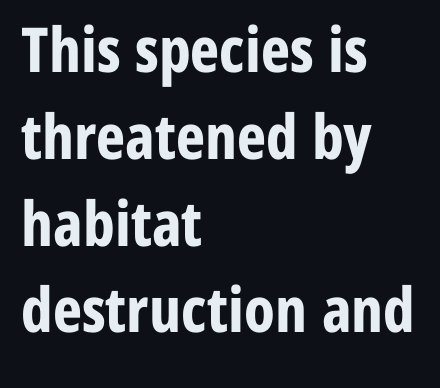
{"serif": "no", "italic": "no", "bold": "yes", "weight": "bold", "width": "condensed", "stroke_contrast": "low", "x_height": "medium", "monospaced": "no", "underline": "no", "align": "left", "line_spacing": "normal", "line_spacing_ratio": 1.4, "letter_spacing": "normal", "letter_spacing_em": 0.0, "glyph_px": 62}
